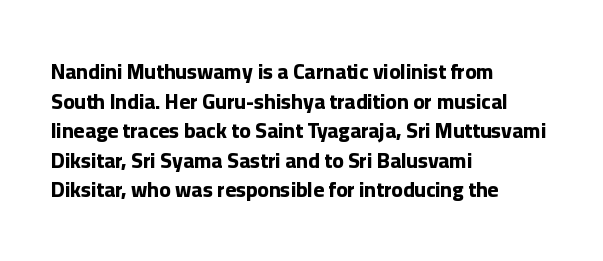
Q: Is the text bold? A: Yes.
Q: Is the text italic (slanted)? A: No, it is upright.
Q: Is the text underlined? A: No.
Q: How is the paragraph aligned? A: Left-aligned.
Q: Is the spacing between letters normal or unusually wide? A: Normal.
Q: Is the spacing between lines tight, normal or loose? A: Normal.
